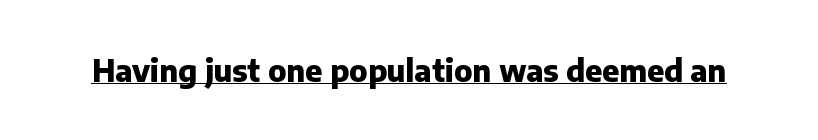
{"serif": "no", "italic": "no", "bold": "yes", "weight": "heavy", "width": "normal", "stroke_contrast": "low", "x_height": "medium", "monospaced": "no", "underline": "yes", "letter_spacing": "normal", "letter_spacing_em": 0.0, "glyph_px": 30}
